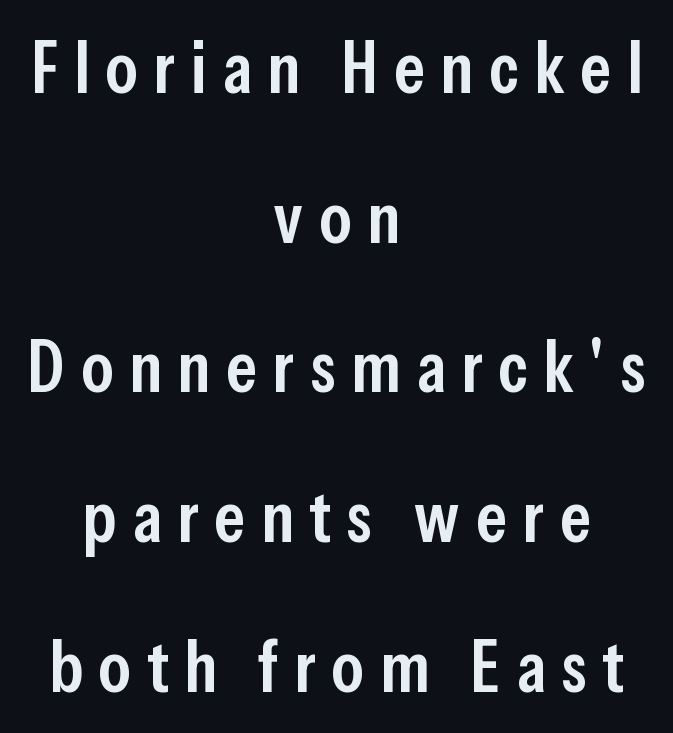
Q: Is the text bold? A: Semi-bold.
Q: Is the text italic (slanted)? A: No, it is upright.
Q: Is the typeface a serif or a sans-serif typeface? A: Sans-serif.
Q: Is the text underlined? A: No.
Q: How is the paragraph aligned? A: Centered.
Q: Is the spacing between letters normal or unusually wide? A: Unusually wide.
Q: Is the spacing between lines tight, normal or loose? A: Loose.
Q: Width (condensed, normal, or wide)? A: Condensed.
Q: Stroke contrast? A: Low.
Q: x-height? A: Medium.
Q: Monospaced? A: No.
